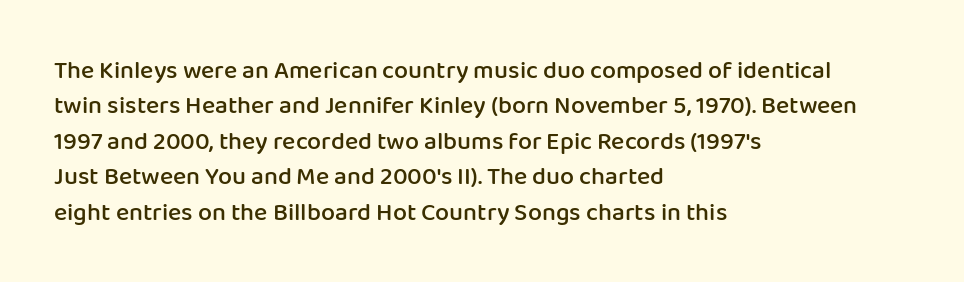
Q: Is the text bold? A: Semi-bold.
Q: Is the text italic (slanted)? A: No, it is upright.
Q: Is the text underlined? A: No.
Q: How is the paragraph aligned? A: Left-aligned.
Q: Is the spacing between letters normal or unusually wide? A: Normal.
Q: Is the spacing between lines tight, normal or loose? A: Normal.
